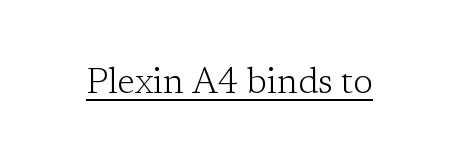
This sample has the flowing, uneven cadence of proportional lettering. These glyphs show unthickened strokes, regular width or finer. A typesetter would mark this as roman, not italic. A typesetter would label this face a serif.
